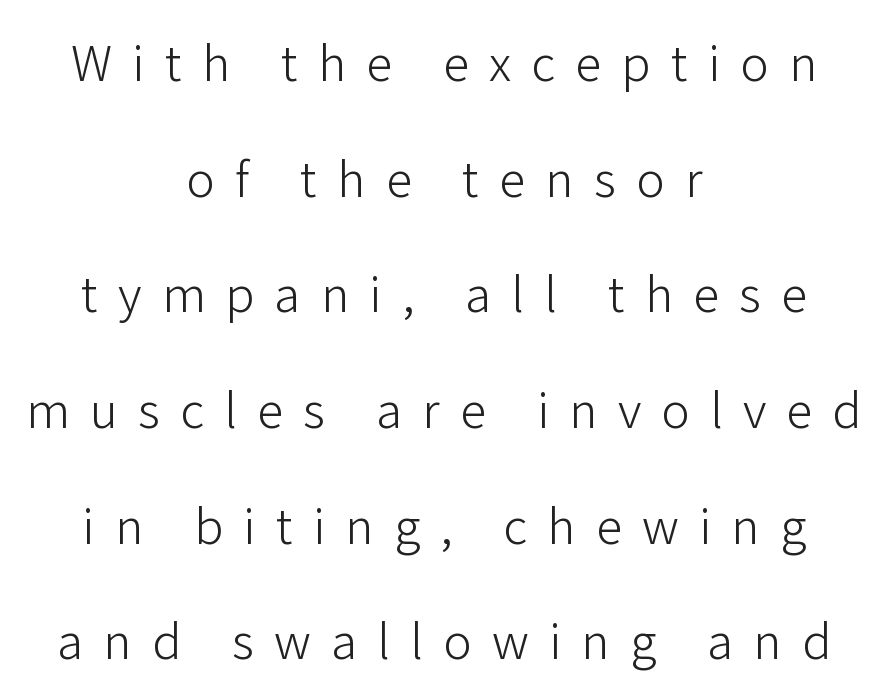
{"serif": "no", "italic": "no", "bold": "no", "weight": "light", "width": "normal", "stroke_contrast": "low", "x_height": "medium", "monospaced": "no", "underline": "no", "align": "center", "line_spacing": "loose", "line_spacing_ratio": 2.41, "letter_spacing": "wide", "letter_spacing_em": 0.42, "glyph_px": 48}
